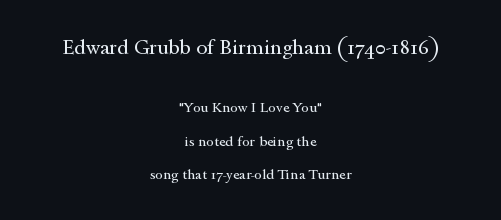
Does the bottom block carry the larger type? No, the top block does. Leading is clearly above the norm, producing a sparse column. Characters follow at the spacing the type designer built in. Counters stay open thanks to moderate or lighter strokes. The glyphs are unaccompanied by any horizontal stroke below them.
